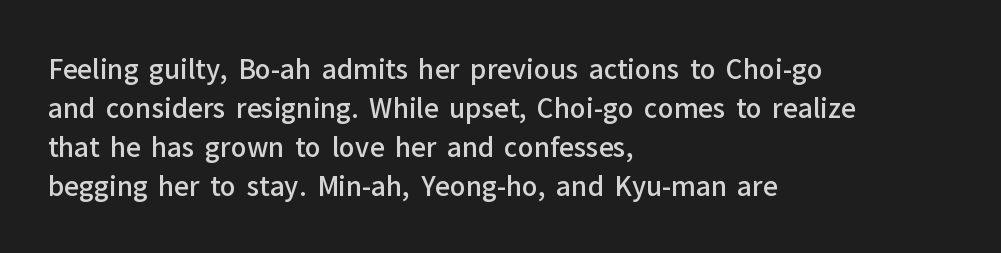
The image shows 26 px text type, upright; set left-aligned, normal line spacing (1.5x), normal letter spacing, not underlined.
